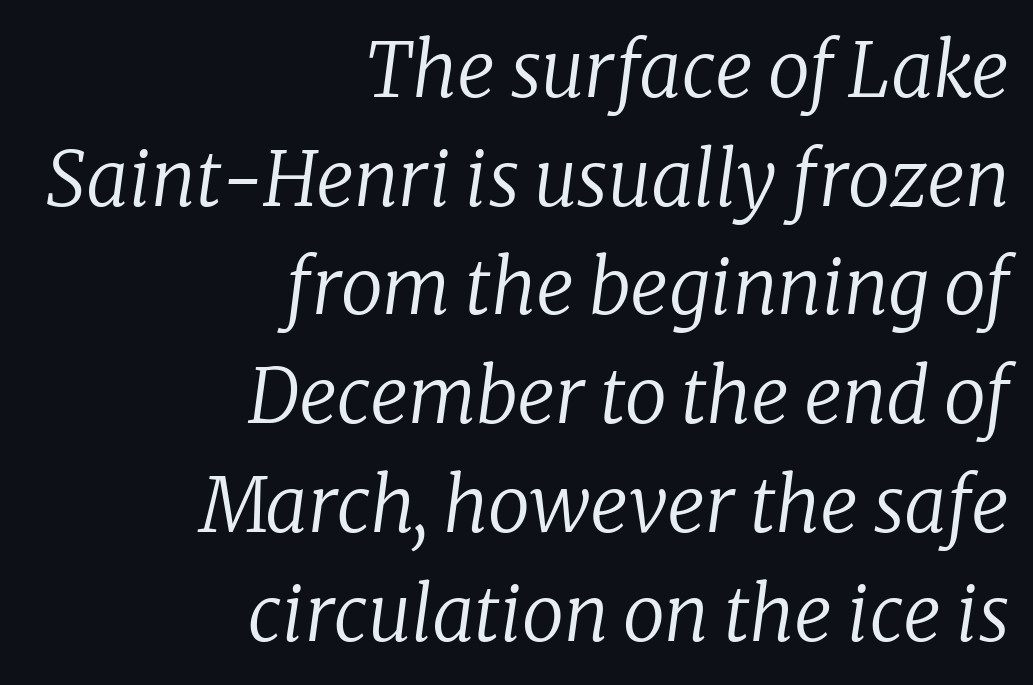
The image shows 75 px regular-weight serif type, italic (leaning right); set right-aligned, normal line spacing (1.45x), normal letter spacing, not underlined; low stroke contrast and a medium x-height.
